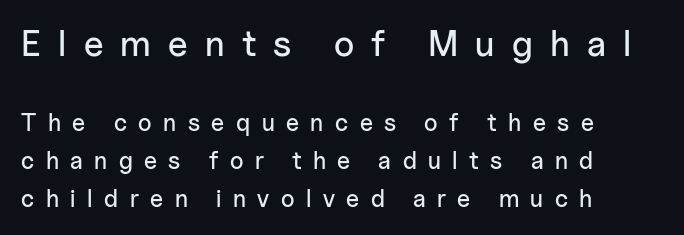
The image shows 36 px sans-serif type, upright; set left-aligned, normal line spacing (1.59x), unusually wide letter spacing (+0.48 em), not underlined; the first (top) block is 1.5x larger; low stroke contrast and a medium x-height.
